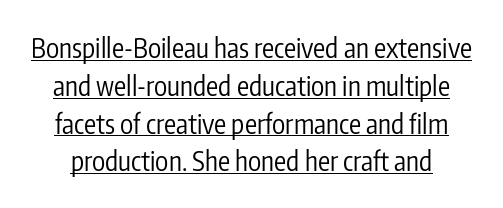
Q: Is the text bold? A: No.
Q: Is the text italic (slanted)? A: No, it is upright.
Q: Is the text underlined? A: Yes.
Q: Is the spacing between letters normal or unusually wide? A: Normal.
Q: Is the spacing between lines tight, normal or loose? A: Normal.
